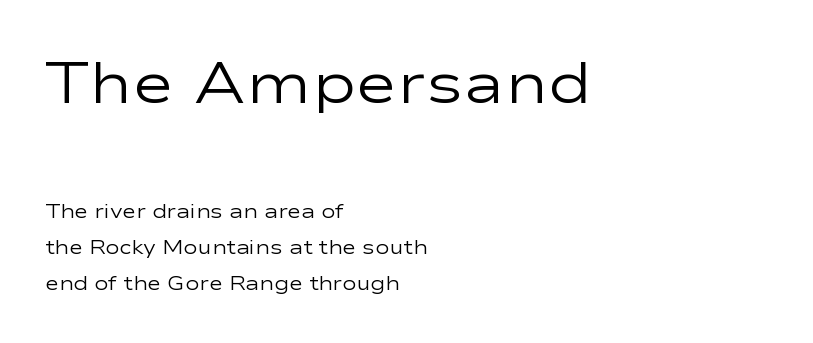
{"serif": "no", "italic": "no", "bold": "no", "weight": "regular", "width": "wide", "stroke_contrast": "low", "x_height": "medium", "monospaced": "no", "underline": "no", "align": "left", "line_spacing_ratio": 1.89, "letter_spacing": "normal", "letter_spacing_em": 0.0, "larger_block": "first", "size_ratio": 3.0, "glyph_px": 57}
